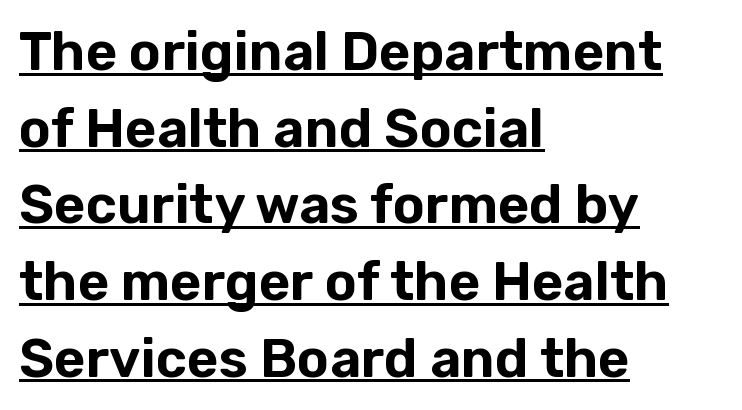
The image shows 54 px sans-serif type, upright; set left-aligned, normal line spacing (1.42x), normal letter spacing, underlined; low stroke contrast and a medium x-height.
